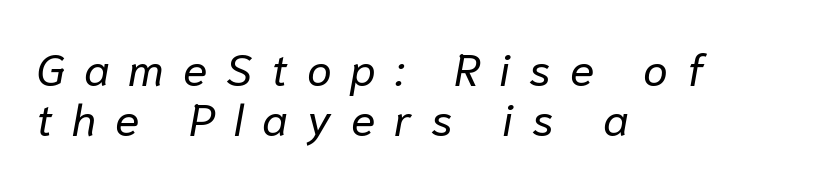
Q: Is the text bold? A: No.
Q: Is the text italic (slanted)? A: Yes, it leans right by about 10 degrees.
Q: Is the text underlined? A: No.
Q: How is the paragraph aligned? A: Left-aligned.
Q: Is the spacing between letters normal or unusually wide? A: Unusually wide.
Q: Is the spacing between lines tight, normal or loose? A: Tight.
Q: Width (condensed, normal, or wide)? A: Normal.
Q: Stroke contrast? A: Low.
Q: x-height? A: Medium.
Q: Monospaced? A: No.
